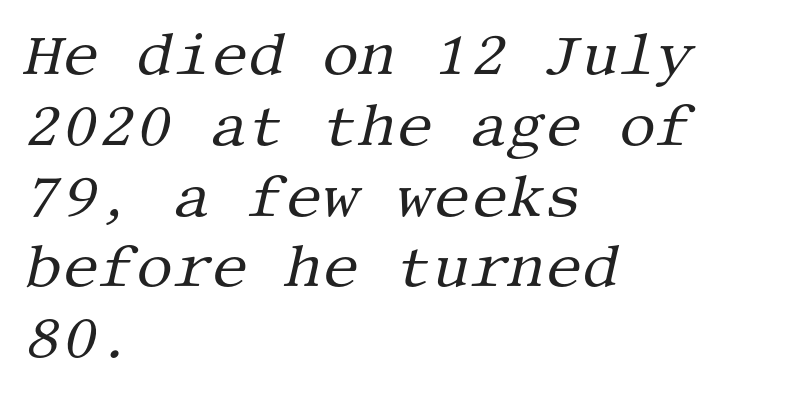
The image shows 58 px regular-weight serif type, italic (leaning right); set left-aligned, line spacing 1.22x, normal letter spacing, not underlined; medium stroke contrast and a large x-height.
